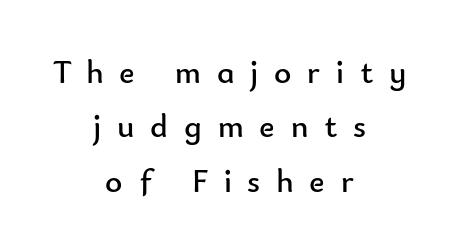
In terms of leading, this rendering sits right in the middle. The specimen reads as upright at a glance. The face used here is proportionally spaced, like ordinary book or web type. The horizontal fit of the characters is loose and conspicuously gappy.
